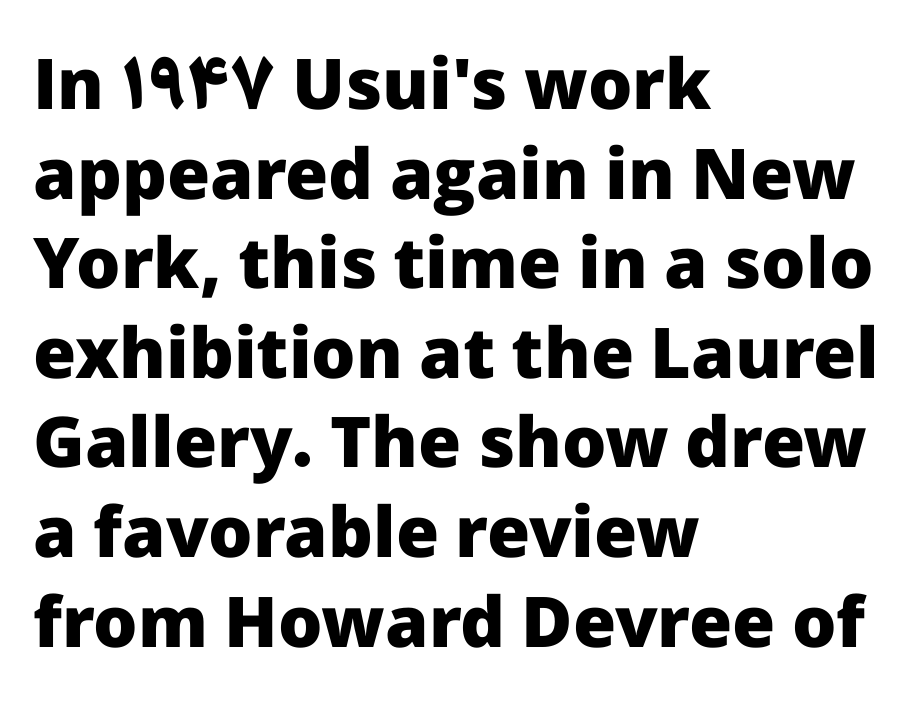
{"serif": "no", "italic": "no", "bold": "yes", "weight": "heavy", "width": "normal", "stroke_contrast": "low", "x_height": "medium", "monospaced": "no", "underline": "no", "align": "left", "line_spacing": "normal", "line_spacing_ratio": 1.28, "letter_spacing": "normal", "letter_spacing_em": 0.0, "glyph_px": 70}
